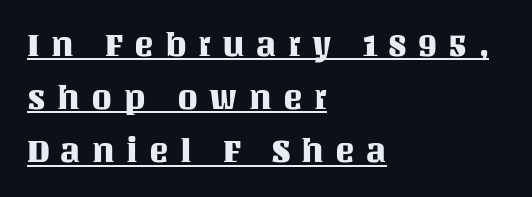
{"italic": "no", "width": "normal", "stroke_contrast": "medium", "x_height": "large", "monospaced": "no", "underline": "yes", "align": "left", "line_spacing": "normal", "line_spacing_ratio": 1.61, "letter_spacing": "wide", "letter_spacing_em": 0.34, "glyph_px": 33}
